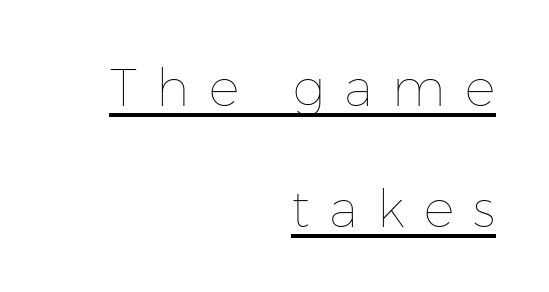
{"italic": "no", "bold": "no", "weight": "thin", "width": "normal", "stroke_contrast": "low", "x_height": "medium", "monospaced": "no", "underline": "yes", "align": "right", "line_spacing": "loose", "line_spacing_ratio": 2.38, "letter_spacing": "wide", "letter_spacing_em": 0.38, "glyph_px": 51}
